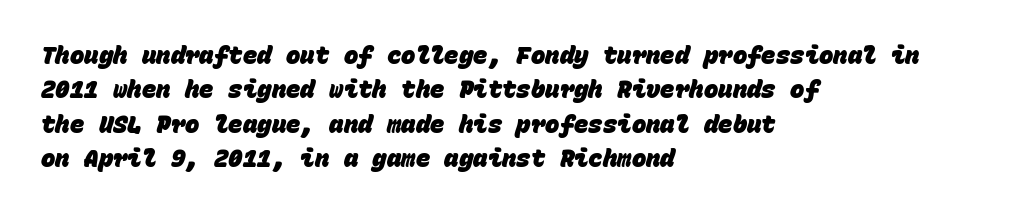
{"bold": "yes", "underline": "no", "align": "left", "line_spacing": "normal", "line_spacing_ratio": 1.43, "letter_spacing": "normal", "letter_spacing_em": 0.0, "glyph_px": 24}
